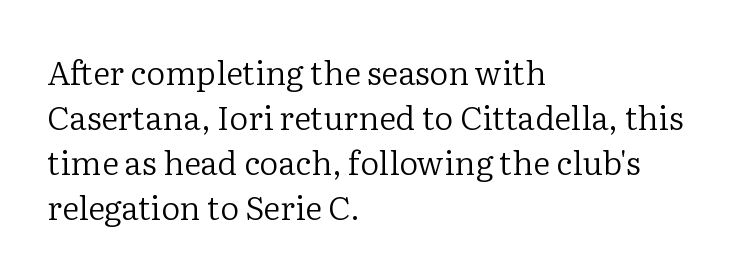
{"serif": "yes", "italic": "no", "bold": "no", "weight": "regular", "width": "normal", "stroke_contrast": "low", "x_height": "medium", "monospaced": "no", "underline": "no", "align": "left", "line_spacing": "normal", "line_spacing_ratio": 1.36, "letter_spacing": "normal", "letter_spacing_em": 0.0, "glyph_px": 33}
